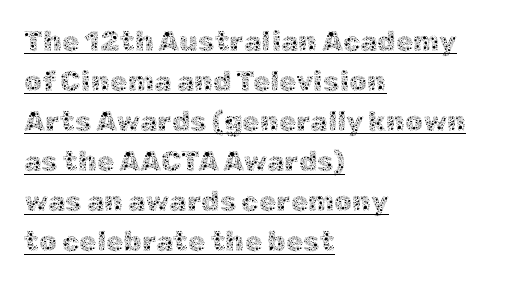
Q: Is the text bold? A: No.
Q: Is the text italic (slanted)? A: No, it is upright.
Q: Is the text underlined? A: Yes.
Q: How is the paragraph aligned? A: Left-aligned.
Q: Is the spacing between letters normal or unusually wide? A: Normal.
Q: Is the spacing between lines tight, normal or loose? A: Normal.
Q: Width (condensed, normal, or wide)? A: Normal.
Q: x-height? A: Medium.
Q: Monospaced? A: No.
